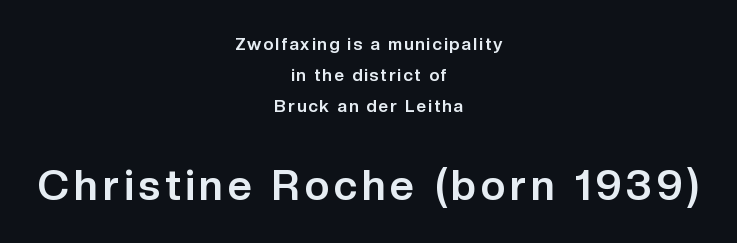
Q: Is the text bold? A: Yes.
Q: Is the text italic (slanted)? A: No, it is upright.
Q: Is the typeface a serif or a sans-serif typeface? A: Sans-serif.
Q: Is the text underlined? A: No.
Q: How is the paragraph aligned? A: Centered.
Q: Which block of text is set in a larger size, the first (top) or the second (bottom)? A: The second (bottom) one.
Q: Width (condensed, normal, or wide)? A: Normal.
Q: Stroke contrast? A: Low.
Q: x-height? A: Medium.
Q: Monospaced? A: No.
